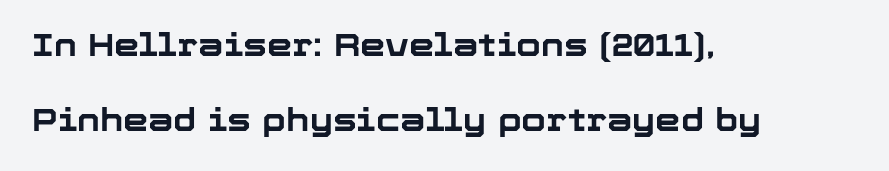
Each letter keeps its own natural width here, so spacing adapts to shape. The letters sit at their default tracking, neither squeezed nor spread. The letters carry no serifs — their stems end cleanly without finishing strokes. Chunky letters — that's bold for sure.
